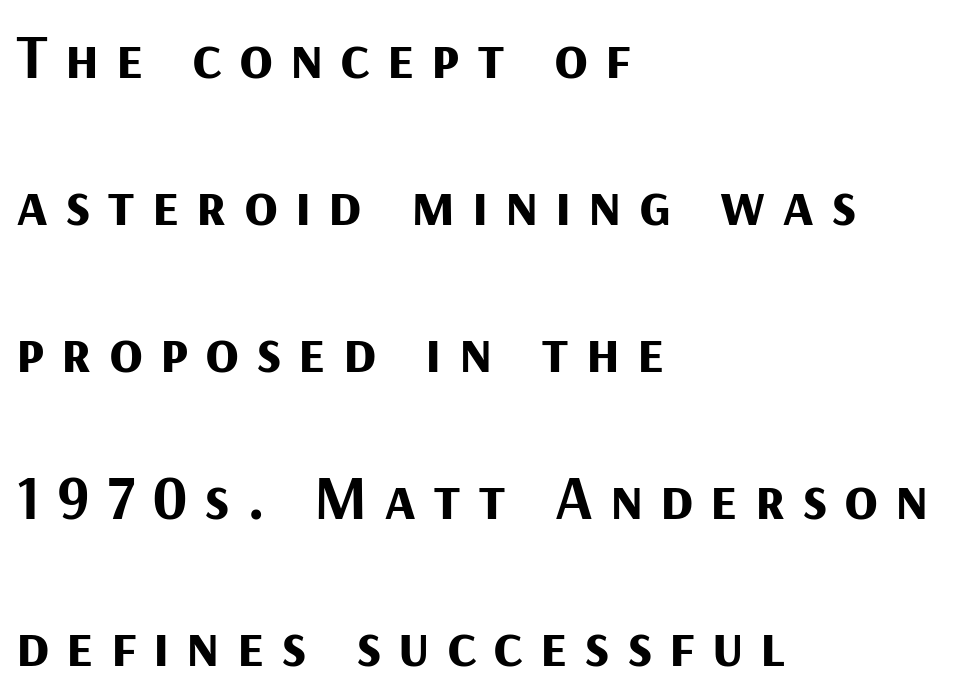
The space beneath each line is pristine and unruled. The line texture is sparse and dotted thanks to wide tracking. All the whitespace from short lines collects on the right. Vertical strokes here are truly vertical. The type family on display is of the sans-serif kind. Successive baselines arrive slowly, with a big drop between each.
